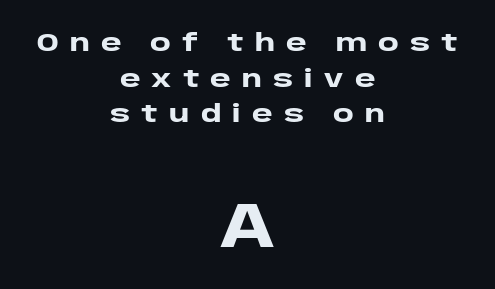
The image shows 63 px heavy, wide sans-serif type, upright; set centered, normal line spacing (1.43x), unusually wide letter spacing (+0.44 em), not underlined; the second (bottom) block is 2.52x larger; low stroke contrast and a large x-height.
